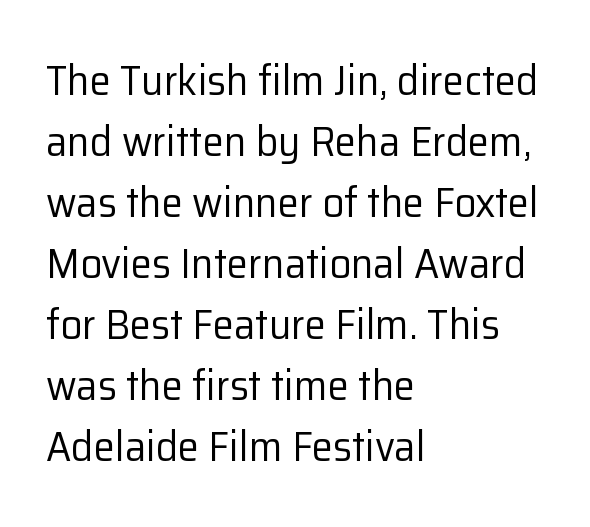
{"serif": "no", "italic": "no", "bold": "no", "weight": "regular", "width": "normal", "stroke_contrast": "low", "x_height": "medium", "monospaced": "no", "underline": "no", "align": "left", "line_spacing": "normal", "line_spacing_ratio": 1.42, "letter_spacing": "normal", "letter_spacing_em": 0.0, "glyph_px": 43}
